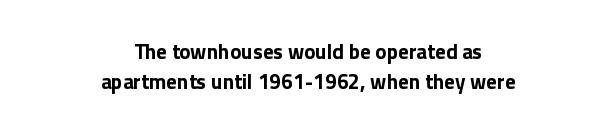
{"italic": "no", "bold": "yes", "underline": "no", "align": "center", "line_spacing": "normal", "line_spacing_ratio": 1.41, "letter_spacing": "normal", "letter_spacing_em": 0.0, "glyph_px": 21}
